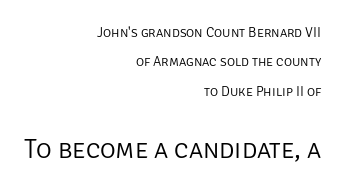
Q: Is the text bold? A: No.
Q: Is the text italic (slanted)? A: No, it is upright.
Q: Is the text underlined? A: No.
Q: How is the paragraph aligned? A: Right-aligned.
Q: Is the spacing between letters normal or unusually wide? A: Normal.
Q: Is the spacing between lines tight, normal or loose? A: Loose.
Q: Which block of text is set in a larger size, the first (top) or the second (bottom)? A: The second (bottom) one.
